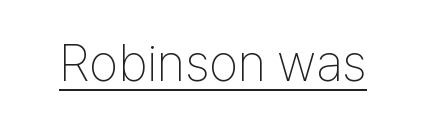
Q: Is the text bold? A: No.
Q: Is the text italic (slanted)? A: No, it is upright.
Q: Is the typeface a serif or a sans-serif typeface? A: Sans-serif.
Q: Is the text underlined? A: Yes.
Q: Is the spacing between letters normal or unusually wide? A: Normal.
Q: Width (condensed, normal, or wide)? A: Condensed.
Q: Stroke contrast? A: Low.
Q: x-height? A: Medium.
Q: Monospaced? A: No.
